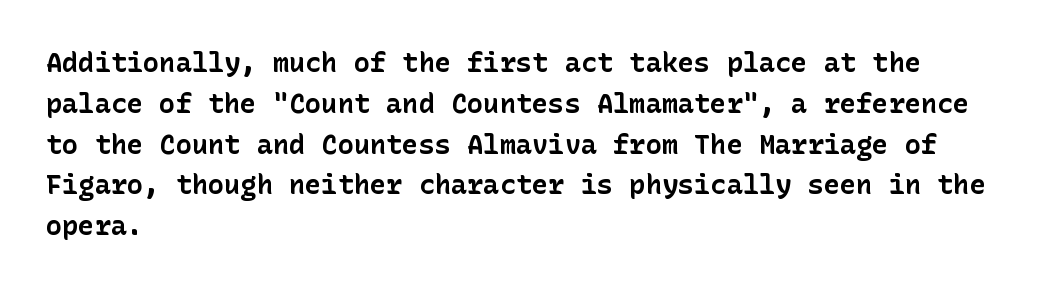
This is the regular roman posture of the typeface. Regarding leading, the lines here are spaced in the standard way. Heft: maximum for text — a bold. The specimen omits any rule beneath the text block's lines.
